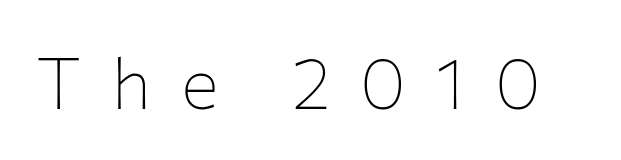
Q: Is the text bold? A: No.
Q: Is the text italic (slanted)? A: No, it is upright.
Q: Is the typeface a serif or a sans-serif typeface? A: Sans-serif.
Q: Is the text underlined? A: No.
Q: Is the spacing between letters normal or unusually wide? A: Unusually wide.
Q: Width (condensed, normal, or wide)? A: Normal.
Q: Stroke contrast? A: Low.
Q: x-height? A: Medium.
Q: Monospaced? A: No.
